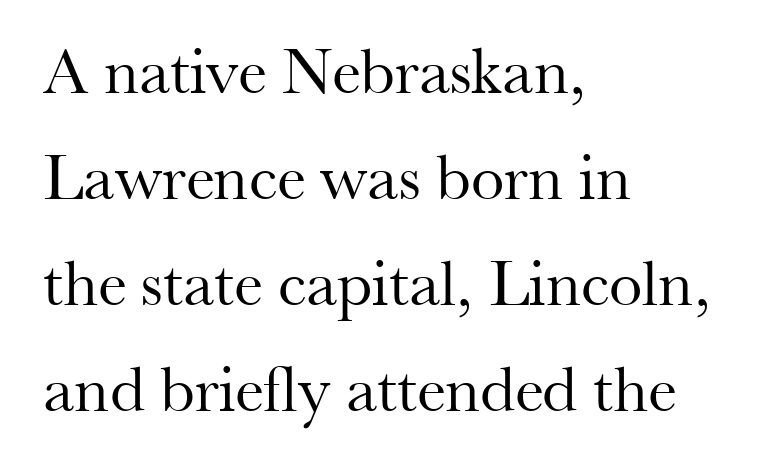
The image shows 67 px regular-weight serif type, upright; set left-aligned, normal line spacing (1.58x), normal letter spacing, not underlined; medium stroke contrast and a small x-height.
